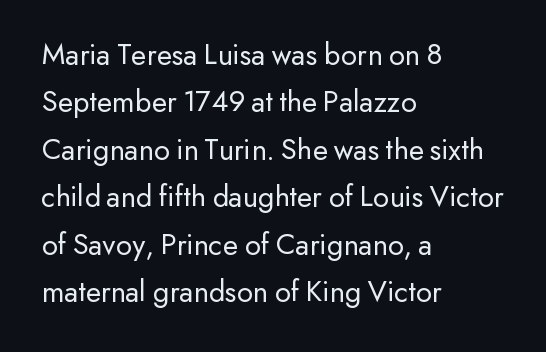
Q: Is the text bold? A: No.
Q: Is the text italic (slanted)? A: No, it is upright.
Q: Is the typeface a serif or a sans-serif typeface? A: Sans-serif.
Q: Is the text underlined? A: No.
Q: How is the paragraph aligned? A: Left-aligned.
Q: Is the spacing between letters normal or unusually wide? A: Normal.
Q: Is the spacing between lines tight, normal or loose? A: Normal.
Q: Width (condensed, normal, or wide)? A: Normal.
Q: Stroke contrast? A: Low.
Q: x-height? A: Small.
Q: Monospaced? A: No.
